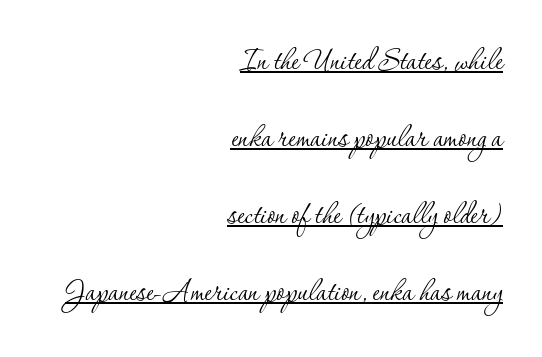
{"serif": "yes", "bold": "no", "weight": "thin", "width": "normal", "stroke_contrast": "low", "x_height": "small", "monospaced": "no", "underline": "yes", "align": "right", "line_spacing": "loose", "line_spacing_ratio": 2.08, "letter_spacing": "normal", "letter_spacing_em": 0.0, "glyph_px": 37}
